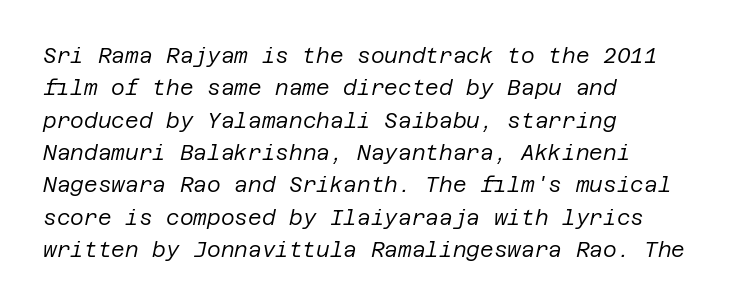
{"italic": "yes", "lean": "right", "slant_degrees": 12, "bold": "no", "underline": "no", "align": "left", "line_spacing": "normal", "line_spacing_ratio": 1.54, "letter_spacing": "normal", "letter_spacing_em": 0.0, "glyph_px": 21}
